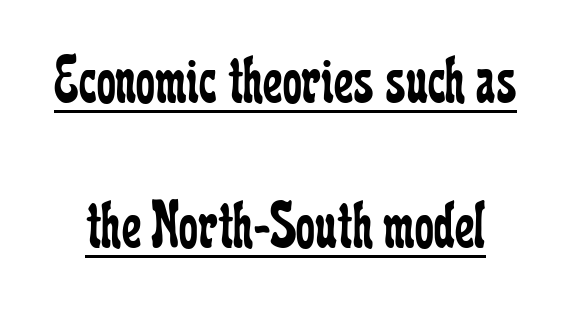
The image shows 68 px regular-weight, condensed serif type, upright; set loose line spacing (2.13x), normal letter spacing, underlined; low stroke contrast and a medium x-height.
